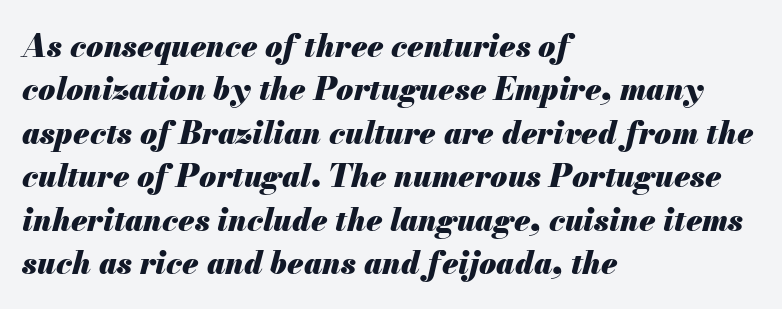
The image shows 31 px heavy type, italic (leaning right); set left-aligned, normal line spacing (1.4x), normal letter spacing, not underlined; medium stroke contrast and a small x-height.
